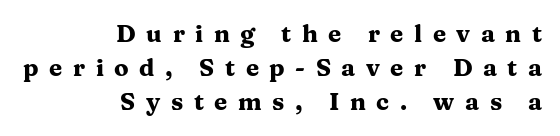
Q: Is the text bold? A: Yes.
Q: Is the text italic (slanted)? A: No, it is upright.
Q: Is the text underlined? A: No.
Q: How is the paragraph aligned? A: Right-aligned.
Q: Is the spacing between letters normal or unusually wide? A: Unusually wide.
Q: Is the spacing between lines tight, normal or loose? A: Normal.
